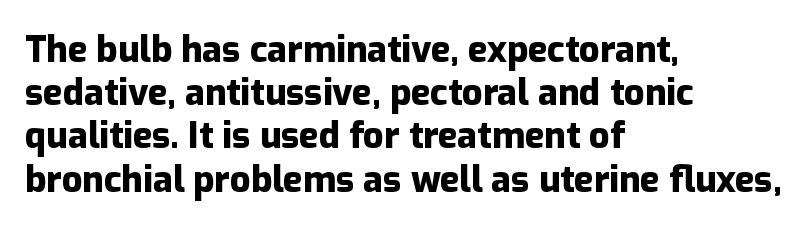
The image shows 36 px heavy sans-serif type, upright; set left-aligned, line spacing 1.2x, normal letter spacing, not underlined; low stroke contrast and a medium x-height.
